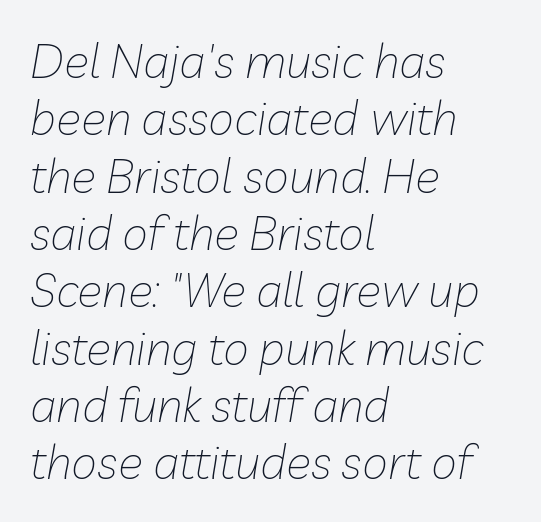
Q: Is the text bold? A: No.
Q: Is the text italic (slanted)? A: Yes, it leans right by about 10 degrees.
Q: Is the text underlined? A: No.
Q: How is the paragraph aligned? A: Left-aligned.
Q: Is the spacing between letters normal or unusually wide? A: Normal.
Q: Width (condensed, normal, or wide)? A: Normal.
Q: Stroke contrast? A: Low.
Q: x-height? A: Medium.
Q: Monospaced? A: No.
